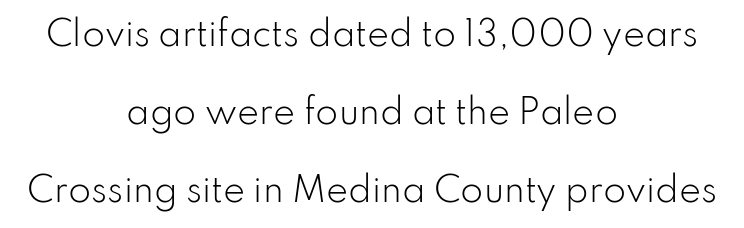
The image shows 33 px light sans-serif type, upright; set centered, loose line spacing (2.36x), normal letter spacing, not underlined; low stroke contrast and a small x-height.
